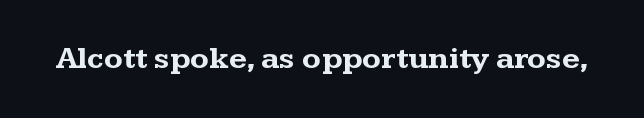
The image shows 31 px bold, wide serif type, upright; set normal letter spacing, not underlined; medium stroke contrast and a medium x-height.
